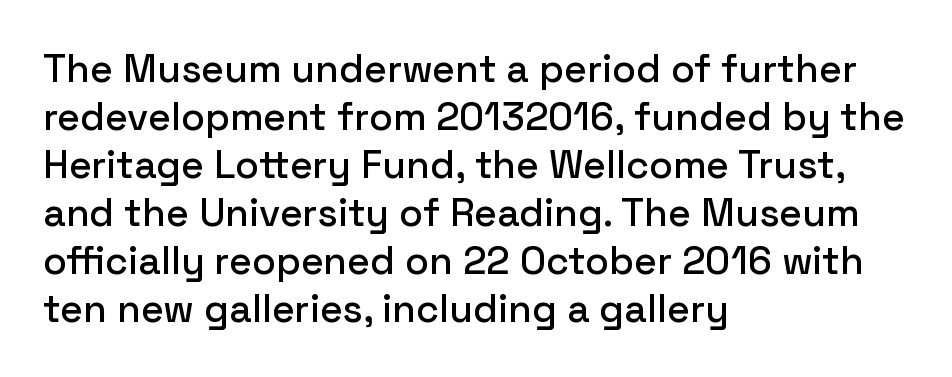
The image shows 39 px sans-serif type, upright; set left-aligned, line spacing 1.23x, normal letter spacing, not underlined; low stroke contrast and a medium x-height.
